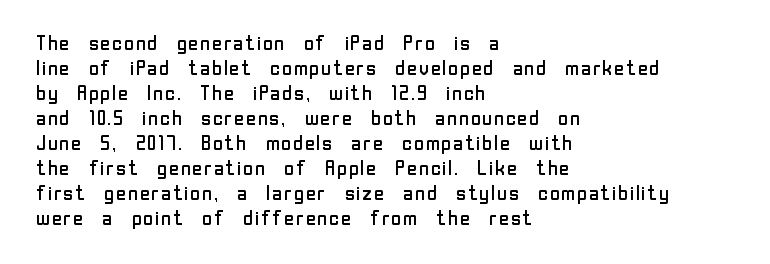
The image shows 20 px text type, upright; set left-aligned, normal line spacing (1.25x), normal letter spacing, not underlined.
